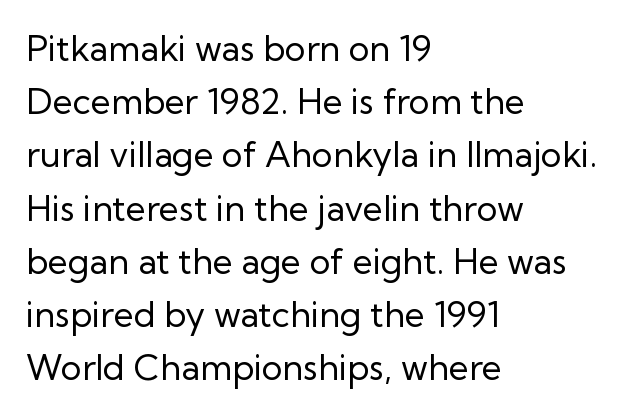
The image shows 35 px regular-weight sans-serif type, upright; set left-aligned, normal line spacing (1.52x), normal letter spacing, not underlined; low stroke contrast and a medium x-height.
